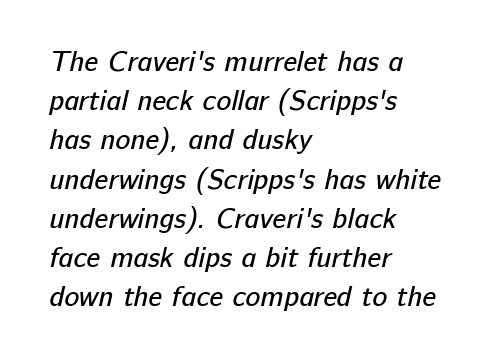
{"serif": "no", "bold": "no", "weight": "regular", "width": "normal", "stroke_contrast": "low", "x_height": "medium", "monospaced": "no", "underline": "no", "align": "left", "line_spacing": "normal", "line_spacing_ratio": 1.4, "letter_spacing": "normal", "letter_spacing_em": 0.0, "glyph_px": 28}
